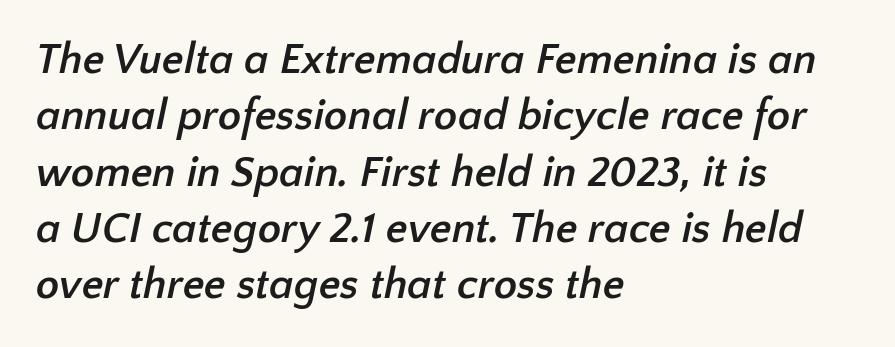
Q: Is the text bold? A: Yes.
Q: Is the typeface a serif or a sans-serif typeface? A: Sans-serif.
Q: Is the text underlined? A: No.
Q: How is the paragraph aligned? A: Left-aligned.
Q: Is the spacing between letters normal or unusually wide? A: Normal.
Q: Is the spacing between lines tight, normal or loose? A: Normal.
Q: Width (condensed, normal, or wide)? A: Normal.
Q: Stroke contrast? A: Low.
Q: x-height? A: Medium.
Q: Monospaced? A: No.
